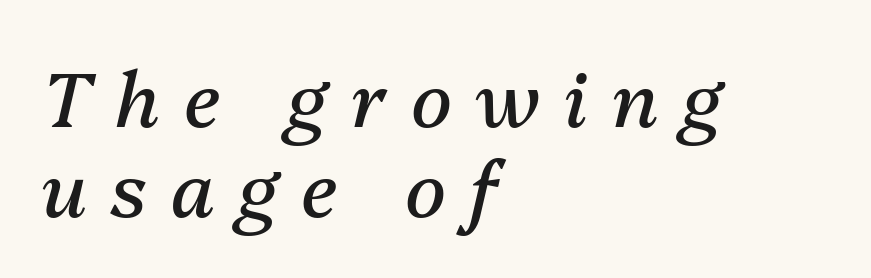
Q: Is the text bold? A: No.
Q: Is the text italic (slanted)? A: Yes, it leans right by about 13 degrees.
Q: Is the text underlined? A: No.
Q: How is the paragraph aligned? A: Left-aligned.
Q: Is the spacing between letters normal or unusually wide? A: Unusually wide.
Q: Width (condensed, normal, or wide)? A: Normal.
Q: Stroke contrast? A: Medium.
Q: x-height? A: Medium.
Q: Monospaced? A: No.
